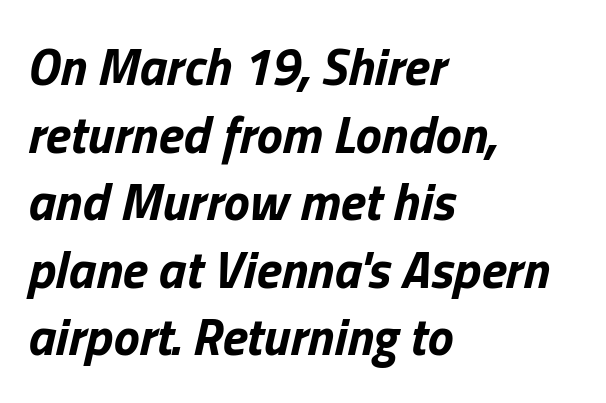
The image shows 52 px bold type, italic (leaning right); set left-aligned, normal line spacing (1.3x), normal letter spacing, not underlined; low stroke contrast and a medium x-height.
